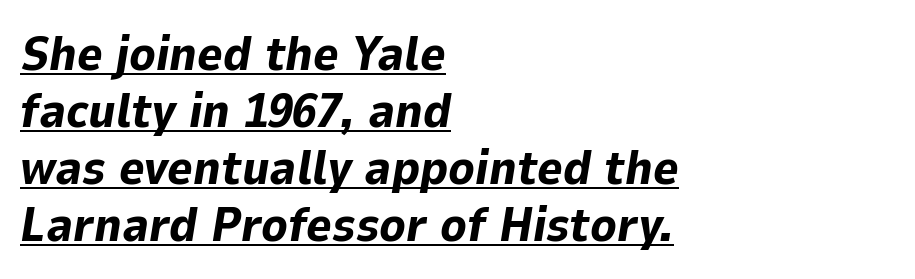
Q: Is the text bold? A: Yes.
Q: Is the text italic (slanted)? A: Yes, it leans right by about 9 degrees.
Q: Is the text underlined? A: Yes.
Q: How is the paragraph aligned? A: Left-aligned.
Q: Is the spacing between letters normal or unusually wide? A: Normal.
Q: Width (condensed, normal, or wide)? A: Normal.
Q: Stroke contrast? A: Low.
Q: x-height? A: Medium.
Q: Monospaced? A: No.
